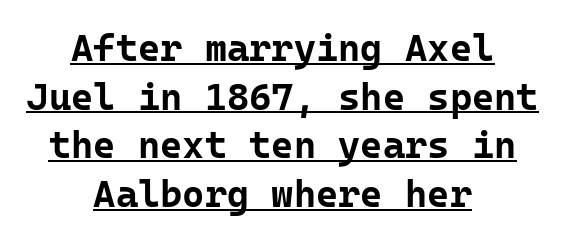
The image shows 38 px bold sans-serif type, upright, monospaced; set centered, normal line spacing (1.28x), normal letter spacing, underlined; low stroke contrast and a medium x-height.
